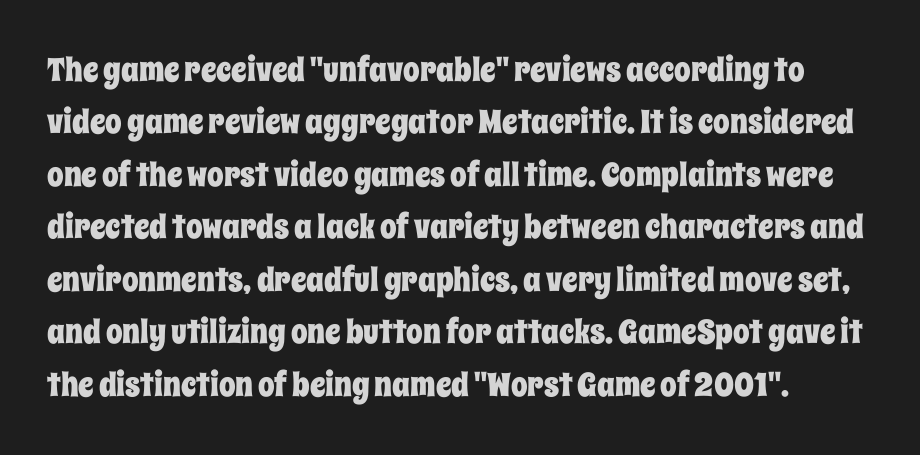
Teacher's note: observe the even left margin — that is flush-left alignment. Note the varied advance widths — an 'i' is clearly narrower than an 'm'. Check the space under the baseline: it is left empty. This rendering leaves character spacing at its baseline value.
